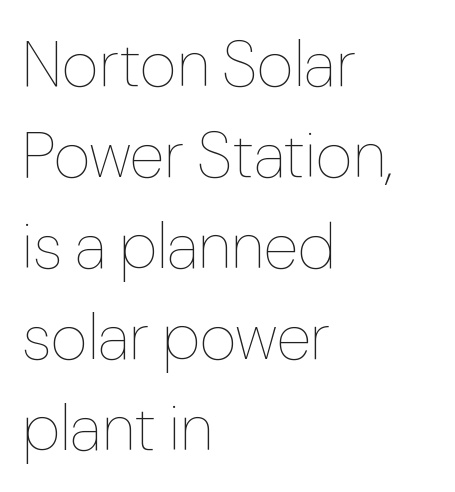
A typesetter would call this zero additional tracking. A normal amount of white space separates one row of letters from the next. Each row of text sits above clean, open space. The type sits square on the baseline with zero lean. Spacing verdict: proportional, widths tailored to each character.
